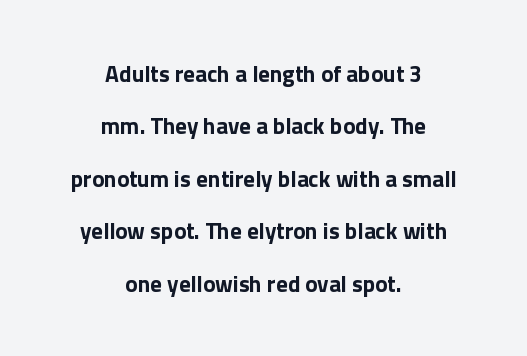
Q: Is the text bold? A: Yes.
Q: Is the text italic (slanted)? A: No, it is upright.
Q: Is the text underlined? A: No.
Q: How is the paragraph aligned? A: Centered.
Q: Is the spacing between letters normal or unusually wide? A: Normal.
Q: Is the spacing between lines tight, normal or loose? A: Loose.
